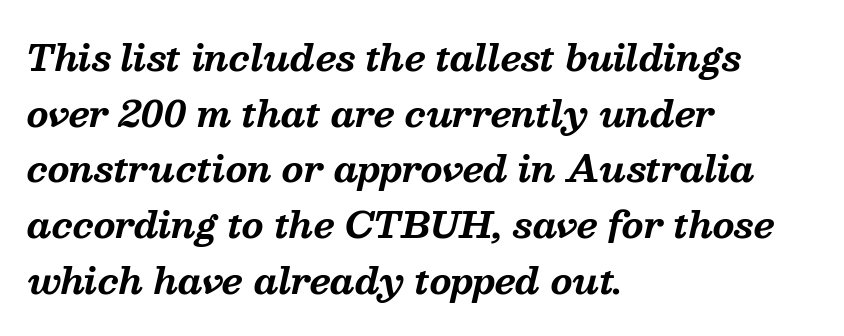
Type style note: has serifs. Type without underlining. The rendering anchors every line to the left-hand side. The font's italic variant was chosen for this text. Students, this is bold: see how much ink each stroke carries. The face used here is proportionally spaced, like ordinary book or web type.
